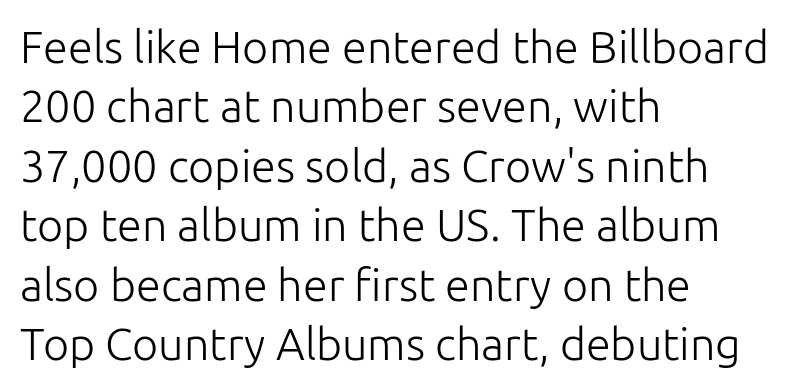
Q: Is the text bold? A: No.
Q: Is the text italic (slanted)? A: No, it is upright.
Q: Is the typeface a serif or a sans-serif typeface? A: Sans-serif.
Q: Is the text underlined? A: No.
Q: How is the paragraph aligned? A: Left-aligned.
Q: Is the spacing between letters normal or unusually wide? A: Normal.
Q: Is the spacing between lines tight, normal or loose? A: Normal.
Q: Width (condensed, normal, or wide)? A: Normal.
Q: Stroke contrast? A: Low.
Q: x-height? A: Medium.
Q: Monospaced? A: No.
